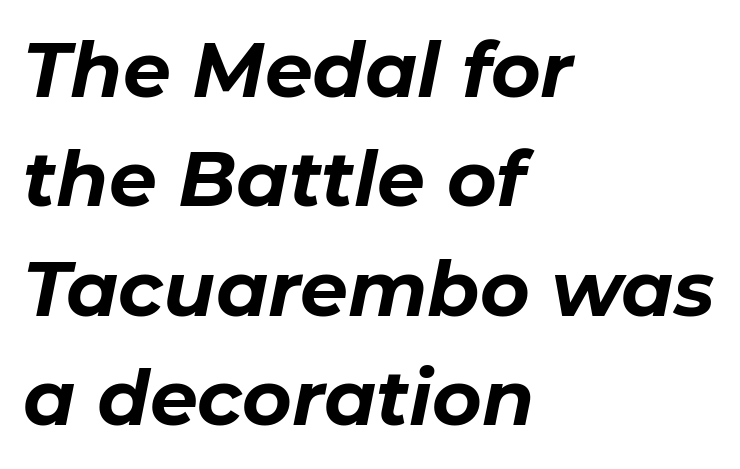
{"italic": "yes", "lean": "right", "slant_degrees": 11, "bold": "yes", "weight": "bold", "width": "normal", "stroke_contrast": "low", "x_height": "medium", "monospaced": "no", "underline": "no", "align": "left", "line_spacing": "normal", "line_spacing_ratio": 1.44, "letter_spacing": "normal", "letter_spacing_em": 0.0, "glyph_px": 76}
